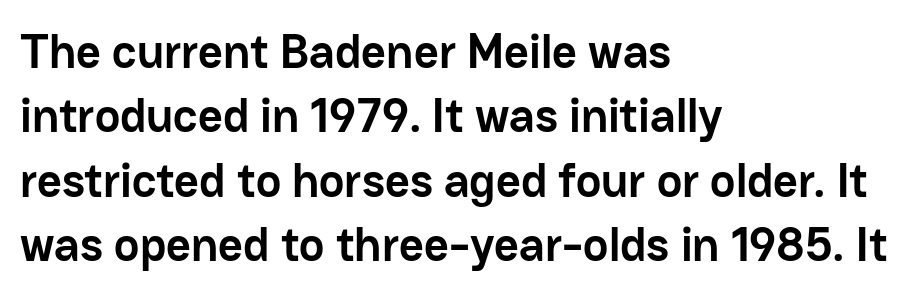
The space beneath each line is pristine and unruled. Bold? Absolutely — the strokes are thick and heavy. The lettering holds an erect, upright posture throughout. Unlike a traditional serif, this face leaves its strokes unadorned. Notice how descenders clear the ascenders below comfortably — that's standard leading.
